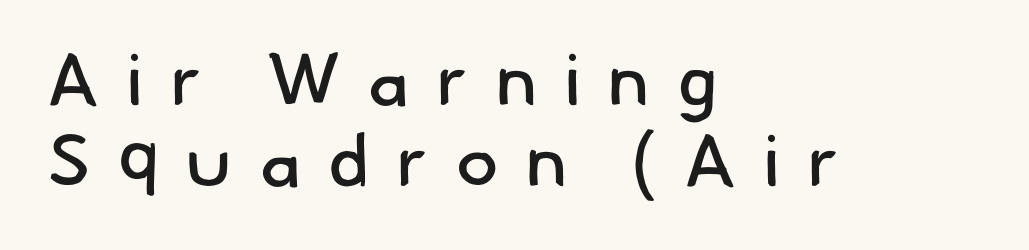
The image shows 73 px regular-weight sans-serif type; set left-aligned, tight line spacing (1.11x), unusually wide letter spacing (+0.36 em), not underlined; low stroke contrast and a small x-height.
